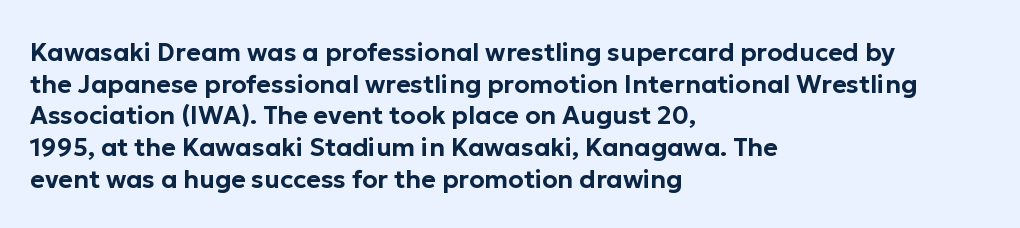
{"italic": "no", "underline": "no", "align": "left", "line_spacing": "normal", "line_spacing_ratio": 1.27, "letter_spacing": "normal", "letter_spacing_em": 0.0, "glyph_px": 25}
